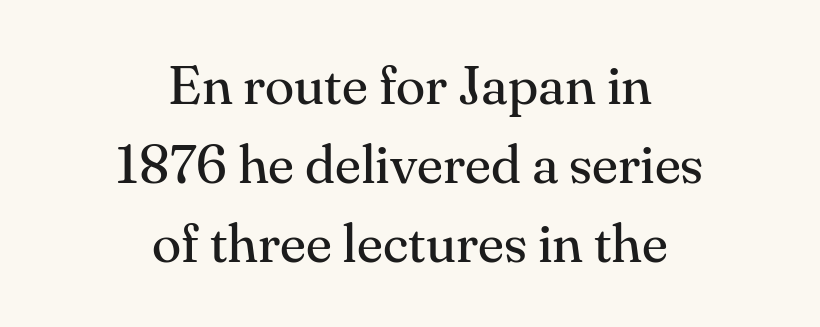
Q: Is the text bold? A: No.
Q: Is the text italic (slanted)? A: No, it is upright.
Q: Is the typeface a serif or a sans-serif typeface? A: Serif.
Q: Is the text underlined? A: No.
Q: How is the paragraph aligned? A: Centered.
Q: Is the spacing between letters normal or unusually wide? A: Normal.
Q: Is the spacing between lines tight, normal or loose? A: Normal.
Q: Width (condensed, normal, or wide)? A: Normal.
Q: Stroke contrast? A: Medium.
Q: x-height? A: Small.
Q: Monospaced? A: No.
